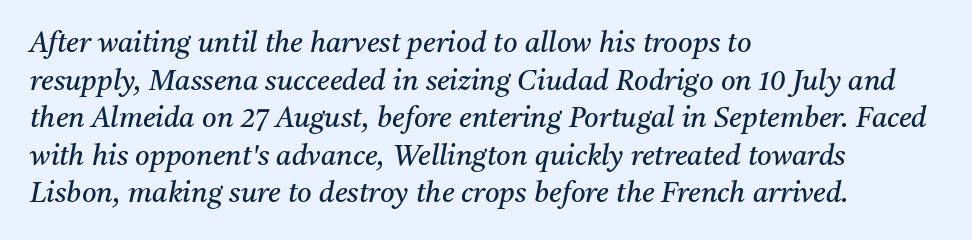
Does the type have serifs? Yes, each stem ends in a small foot. Each letter keeps its own natural width here, so spacing adapts to shape. The typography opts for an oblique posture over an upright one. No extra tracking has been applied to these lines. Is the stroke heavy? The answer is a plain regular-or-lighter.
